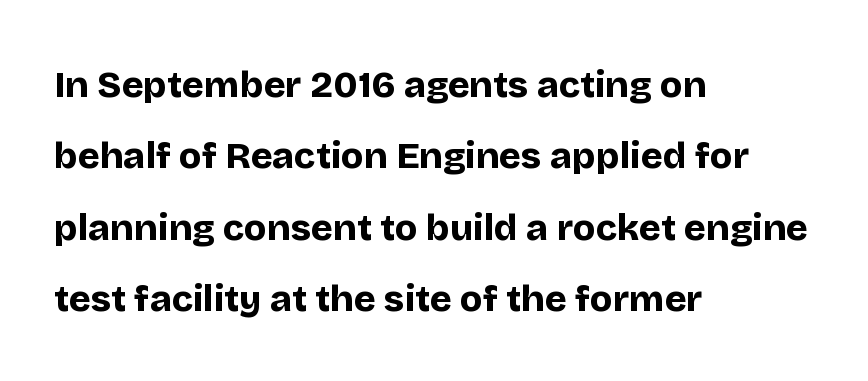
Inter-character spacing is left at the font's built-in metrics. The rendering uses a bold face; every stroke is thick and dark. You could not count columns in this text — the font is proportionally spaced. You can tell from the bare stems that sans-serif type was used.
